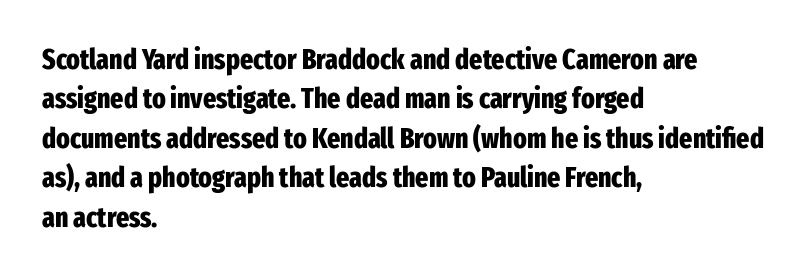
The image shows 28 px heavy, condensed sans-serif type, upright; set left-aligned, normal line spacing (1.41x), normal letter spacing, not underlined; low stroke contrast and a medium x-height.
